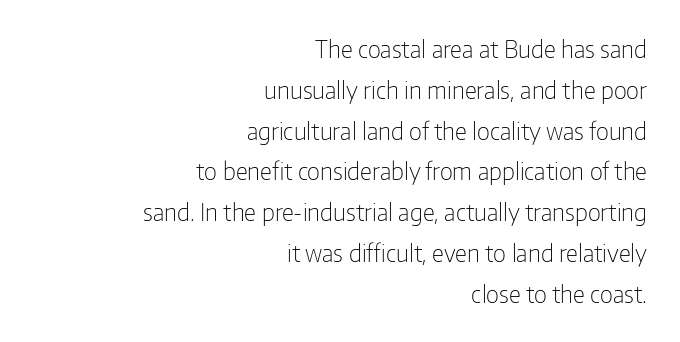
{"italic": "no", "bold": "no", "underline": "no", "align": "right", "line_spacing": "normal", "line_spacing_ratio": 1.7, "letter_spacing": "normal", "letter_spacing_em": 0.0, "glyph_px": 24}
